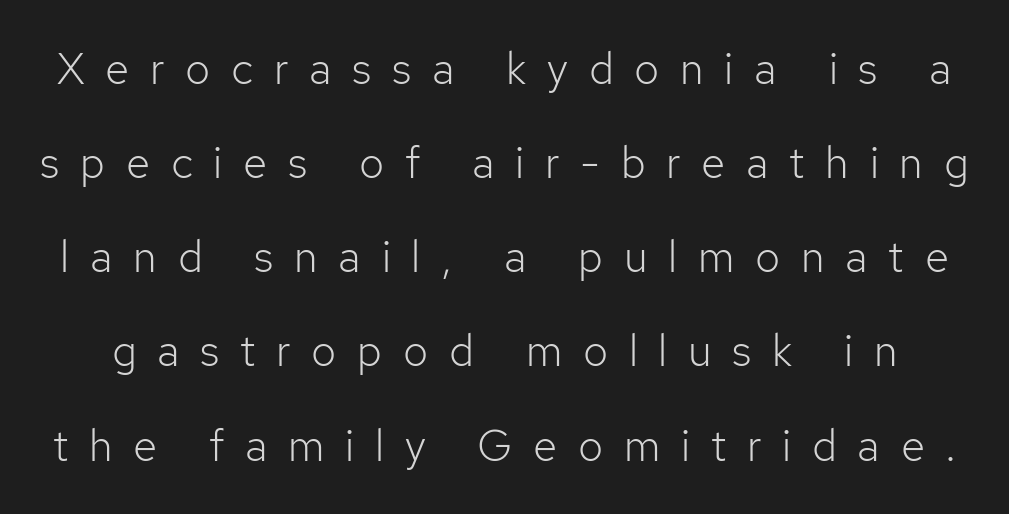
The image shows 44 px light sans-serif type, upright; set loose line spacing (2.14x), unusually wide letter spacing (+0.47 em), not underlined; low stroke contrast and a medium x-height.
